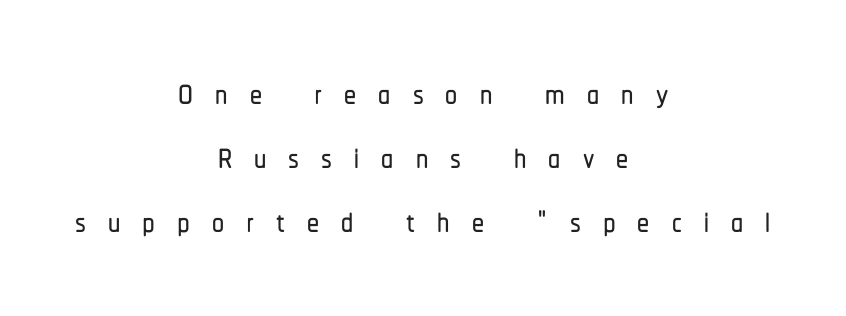
The image shows 48 px condensed sans-serif type, upright; set centered, normal line spacing (1.33x), unusually wide letter spacing (+0.46 em), not underlined; low stroke contrast and a medium x-height.
